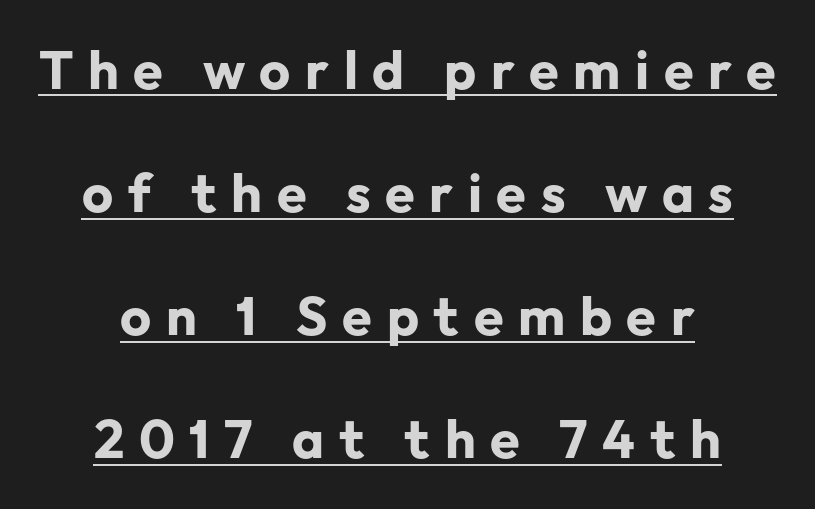
These lines are rendered in a variable-pitch font. What stands out about the letter spacing? Its width — letters are far apart. Horizontal bands of white between lines are thick stripes. This rendering uses center alignment, leaving both contours irregular but symmetric.
